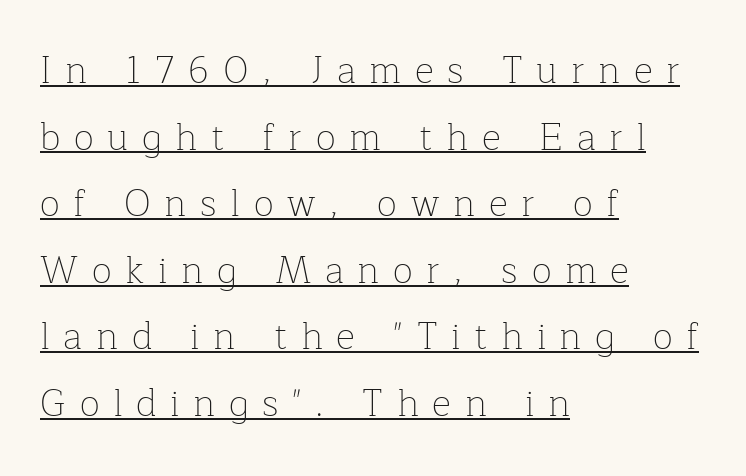
Q: Is the text bold? A: No.
Q: Is the text italic (slanted)? A: No, it is upright.
Q: Is the typeface a serif or a sans-serif typeface? A: Serif.
Q: Is the text underlined? A: Yes.
Q: How is the paragraph aligned? A: Left-aligned.
Q: Is the spacing between letters normal or unusually wide? A: Unusually wide.
Q: Width (condensed, normal, or wide)? A: Normal.
Q: Stroke contrast? A: Low.
Q: x-height? A: Medium.
Q: Monospaced? A: No.
